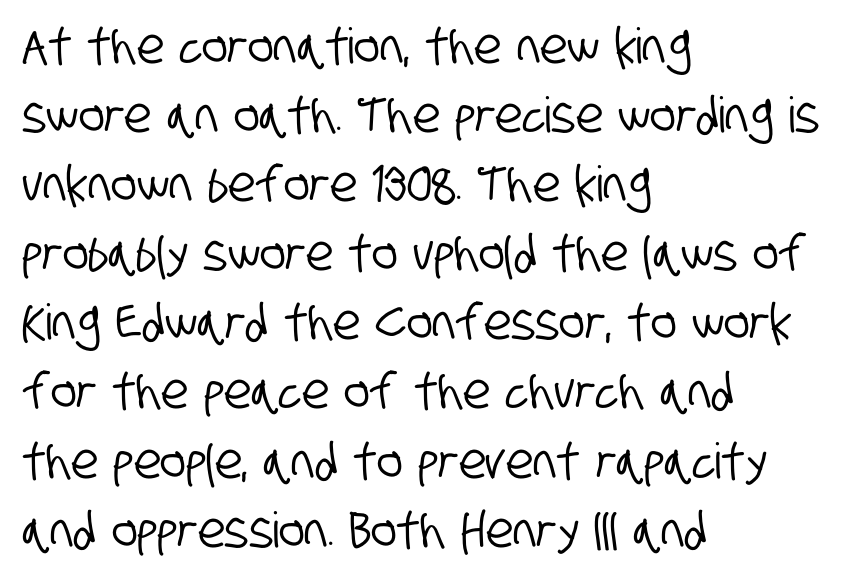
The image shows 49 px condensed sans-serif type; set left-aligned, normal line spacing (1.41x), normal letter spacing, not underlined; low stroke contrast and a large x-height.
